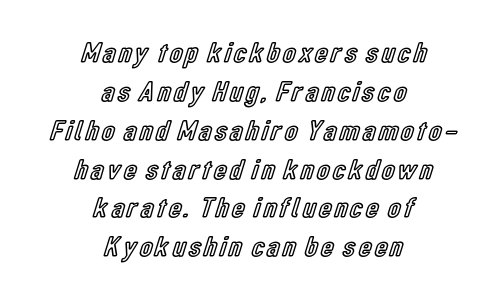
The image shows 29 px condensed type; set centered, normal line spacing (1.34x), not underlined; a medium x-height.
